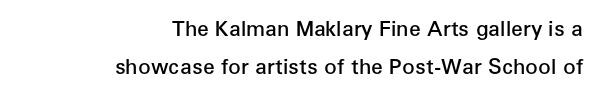
Lines of text with bare space underneath. This is the regular roman posture of the typeface. Typographic density is moderately raised because the face is semibold. If you drew a ruler down the right edge, every line would touch it.
